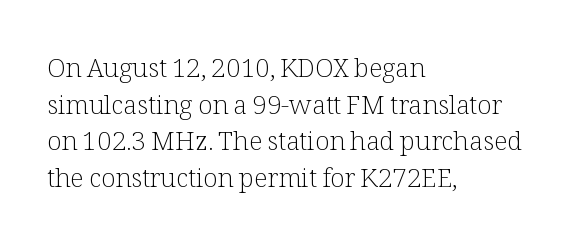
In CSS terms this would be text-align: left. The words here are not underlined. The font is comparable to plain body text, perhaps lighter. Every character sits straight up, as roman type does. The vertical gap from one line to the next is medium. Compared with typical body copy, the letter spacing here is the same.
